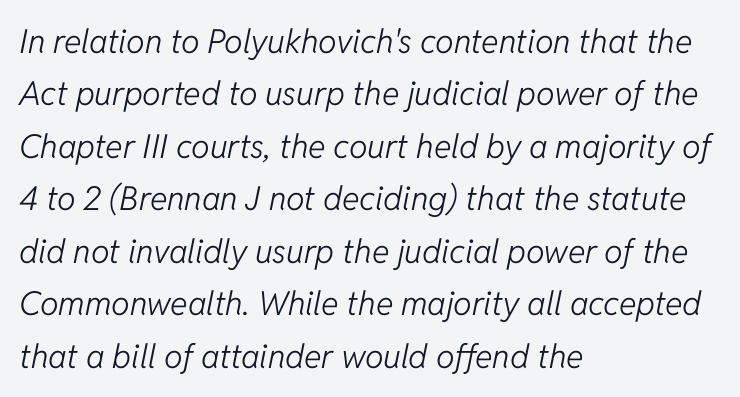
The space between consecutive lines is moderate. The lines in this sample share a left origin and differ only in where they stop. Is this a heavy cut? Hardly; it is regular or lighter. Think of a printed novel: that variable character pitch is what you see here.
